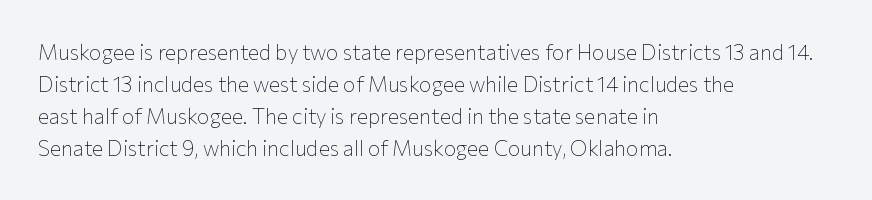
The image shows 21 px text type, upright; set left-aligned, normal line spacing (1.53x), normal letter spacing, not underlined.
